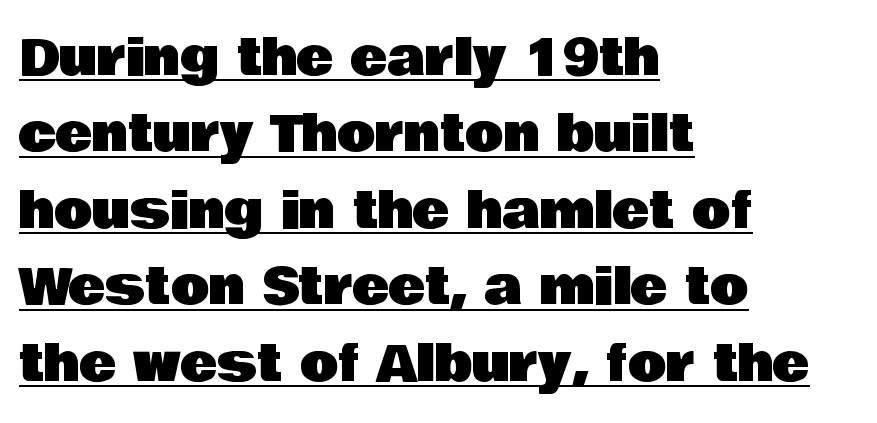
{"serif": "no", "italic": "no", "width": "normal", "stroke_contrast": "low", "x_height": "large", "monospaced": "no", "underline": "yes", "align": "left", "line_spacing": "normal", "line_spacing_ratio": 1.53, "letter_spacing": "normal", "letter_spacing_em": 0.0, "glyph_px": 50}
